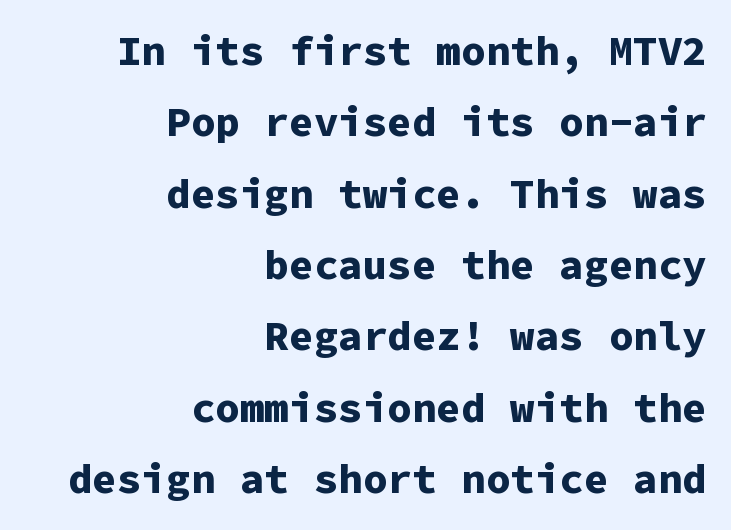
The image shows 41 px bold sans-serif type, upright, monospaced; set right-aligned, line spacing 1.74x, normal letter spacing, not underlined; low stroke contrast and a medium x-height.
